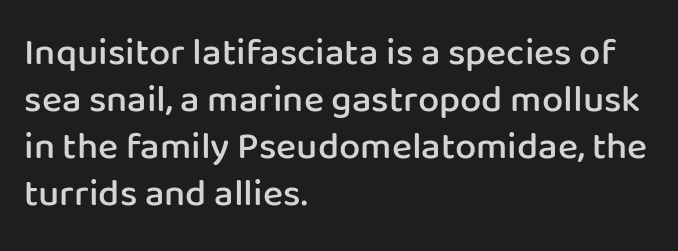
The image shows 38 px semibold sans-serif type, upright; set left-aligned, line spacing 1.24x, normal letter spacing, not underlined; low stroke contrast and a medium x-height.
